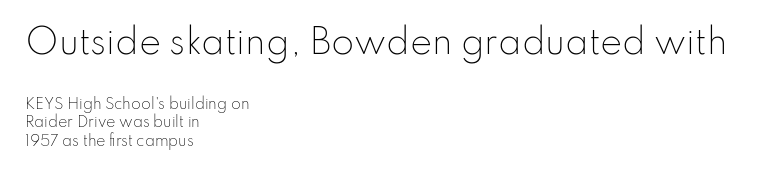
{"serif": "no", "italic": "no", "bold": "no", "weight": "light", "width": "normal", "stroke_contrast": "low", "x_height": "small", "monospaced": "no", "underline": "no", "align": "left", "line_spacing": "normal", "line_spacing_ratio": 1.34, "letter_spacing": "normal", "letter_spacing_em": 0.0, "larger_block": "first", "size_ratio": 2.36, "glyph_px": 33}
